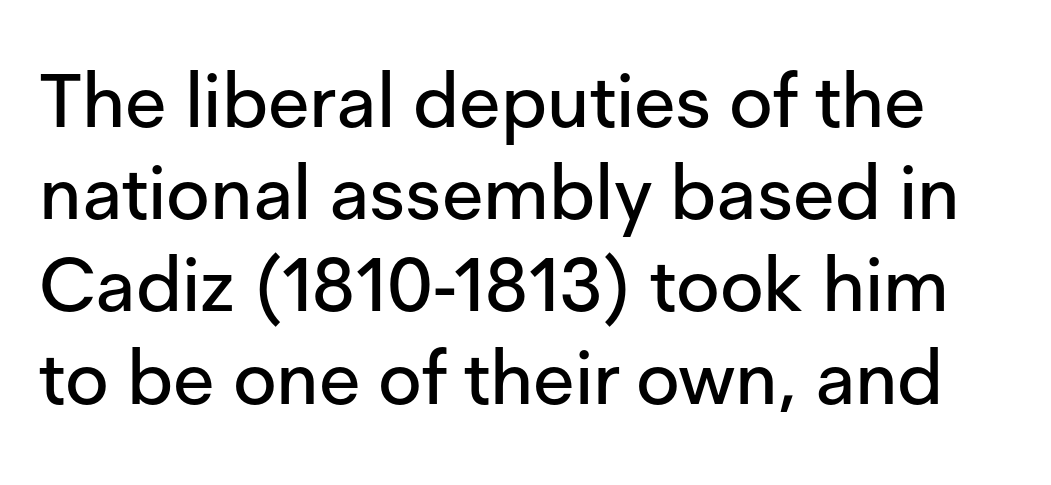
The image shows 75 px sans-serif type, upright; set line spacing 1.23x, normal letter spacing, not underlined; low stroke contrast and a medium x-height.
